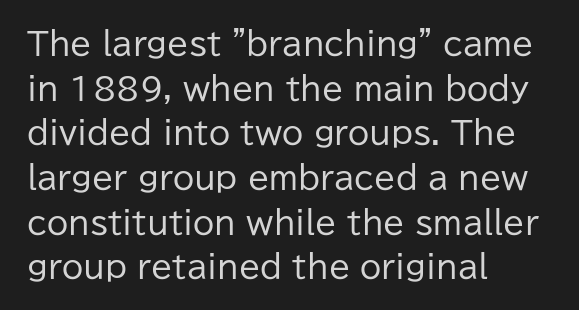
Nobody drew a line under any word here. The face used here is a sans, in the tradition of grotesques and geometrics. Notice how the stems are strictly vertical — no italics here. No extra tracking has been applied to these lines. Whoever set this chose a conventional vertical rhythm.
